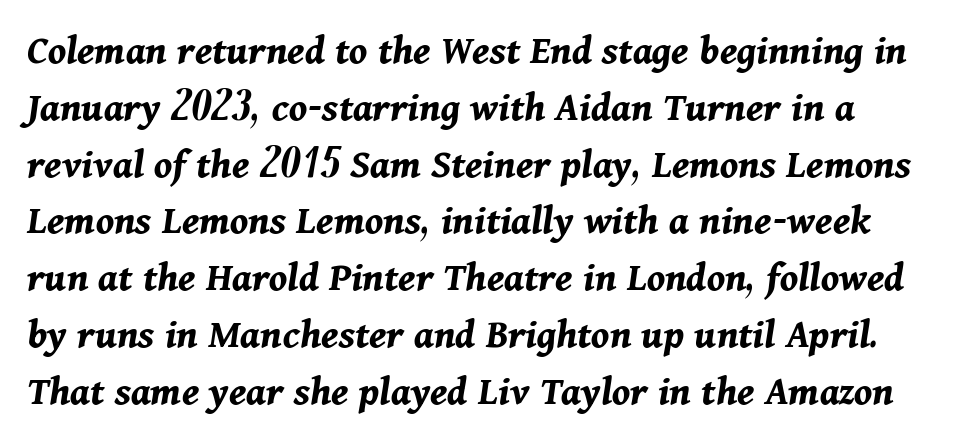
Q: Is the text bold? A: Yes.
Q: Is the text italic (slanted)? A: Yes, it leans right by about 11 degrees.
Q: Is the text underlined? A: No.
Q: Is the spacing between letters normal or unusually wide? A: Normal.
Q: Is the spacing between lines tight, normal or loose? A: Normal.
Q: Width (condensed, normal, or wide)? A: Normal.
Q: Stroke contrast? A: Medium.
Q: x-height? A: Medium.
Q: Monospaced? A: No.
